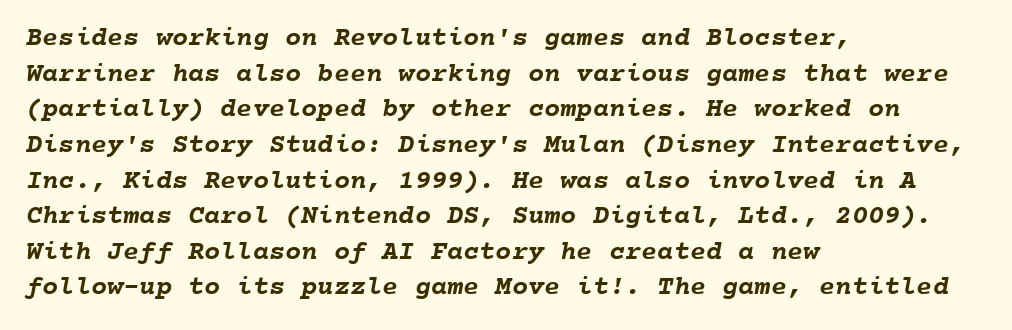
The image shows 27 px bold type; set left-aligned, normal line spacing (1.32x), normal letter spacing, not underlined.
